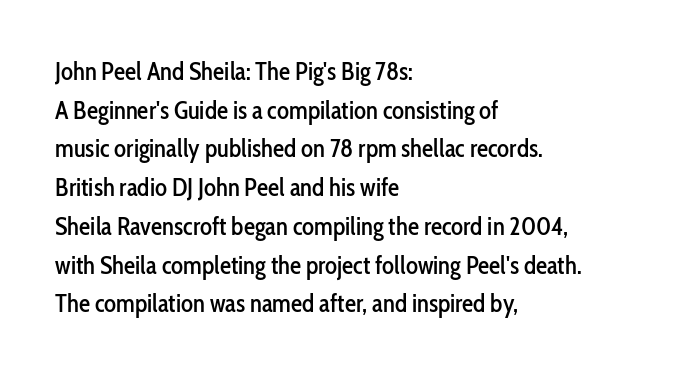
Inter-character spacing is left at the font's built-in metrics. Quick note: underline off. Horizontal alignment here is leftward, the default for most running prose. Posture: vertical. Line spacing here is normal.
